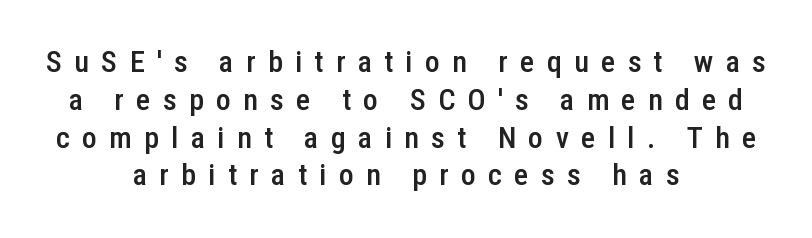
Q: Is the text bold? A: Semi-bold.
Q: Is the text italic (slanted)? A: No, it is upright.
Q: Is the typeface a serif or a sans-serif typeface? A: Sans-serif.
Q: Is the text underlined? A: No.
Q: How is the paragraph aligned? A: Centered.
Q: Is the spacing between letters normal or unusually wide? A: Unusually wide.
Q: Is the spacing between lines tight, normal or loose? A: Normal.
Q: Width (condensed, normal, or wide)? A: Condensed.
Q: Stroke contrast? A: Low.
Q: x-height? A: Medium.
Q: Monospaced? A: No.
